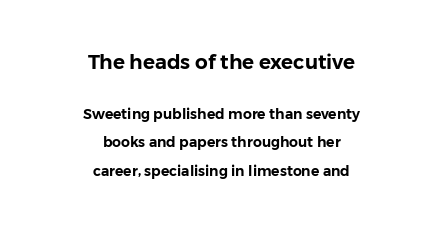
The image shows 20 px text type, upright; set centered, loose line spacing (2.04x), normal letter spacing, not underlined; the first (top) block is 1.43x larger.
